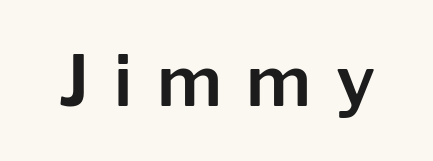
{"serif": "no", "italic": "no", "width": "normal", "stroke_contrast": "low", "x_height": "medium", "monospaced": "no", "underline": "no", "letter_spacing": "wide", "letter_spacing_em": 0.35, "glyph_px": 71}
